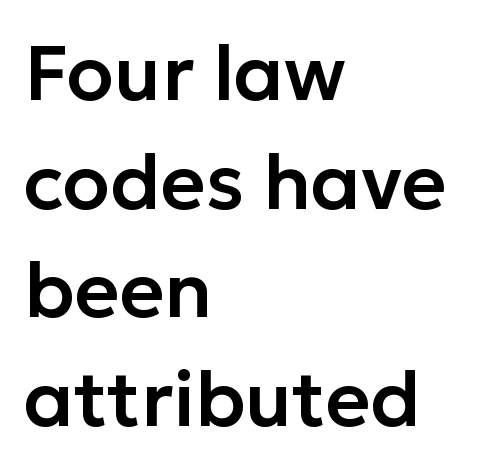
Q: Is the text italic (slanted)? A: No, it is upright.
Q: Is the typeface a serif or a sans-serif typeface? A: Sans-serif.
Q: Is the text underlined? A: No.
Q: How is the paragraph aligned? A: Left-aligned.
Q: Is the spacing between letters normal or unusually wide? A: Normal.
Q: Is the spacing between lines tight, normal or loose? A: Normal.
Q: Width (condensed, normal, or wide)? A: Normal.
Q: Stroke contrast? A: Low.
Q: x-height? A: Medium.
Q: Monospaced? A: No.
